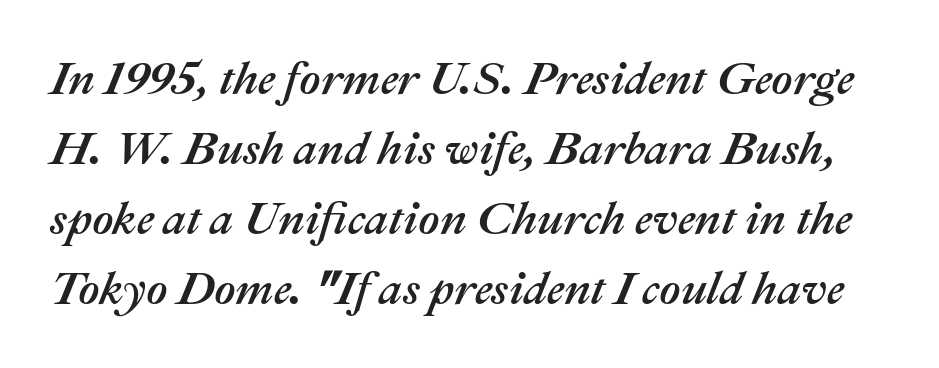
Q: Is the text italic (slanted)? A: Yes, it leans right by about 22 degrees.
Q: Is the text underlined? A: No.
Q: Is the spacing between letters normal or unusually wide? A: Normal.
Q: Is the spacing between lines tight, normal or loose? A: Normal.
Q: Width (condensed, normal, or wide)? A: Normal.
Q: Stroke contrast? A: Medium.
Q: x-height? A: Medium.
Q: Monospaced? A: No.
